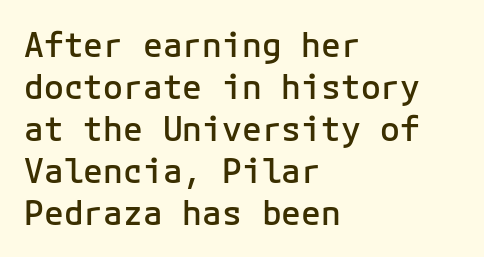
The image shows 33 px semibold sans-serif type, upright; set left-aligned, normal line spacing (1.27x), normal letter spacing, not underlined; low stroke contrast and a medium x-height.
